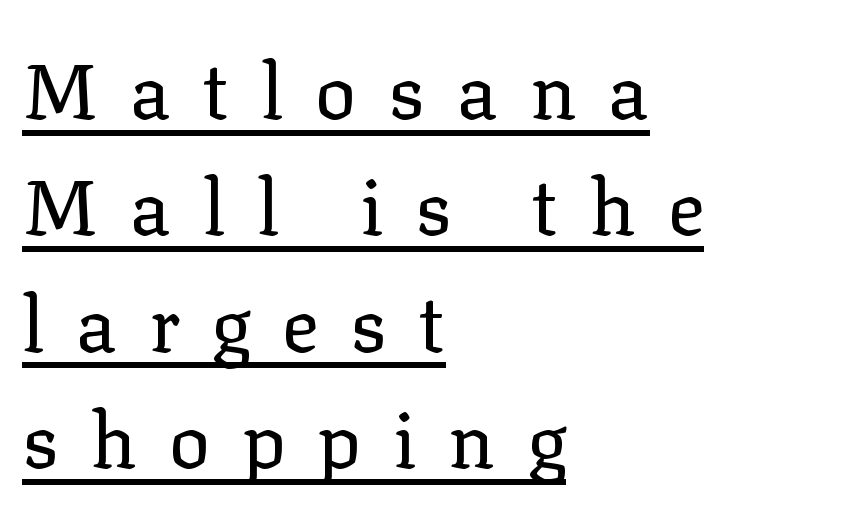
Q: Is the text bold? A: No.
Q: Is the text italic (slanted)? A: No, it is upright.
Q: Is the typeface a serif or a sans-serif typeface? A: Serif.
Q: Is the text underlined? A: Yes.
Q: How is the paragraph aligned? A: Left-aligned.
Q: Is the spacing between letters normal or unusually wide? A: Unusually wide.
Q: Is the spacing between lines tight, normal or loose? A: Normal.
Q: Width (condensed, normal, or wide)? A: Normal.
Q: Stroke contrast? A: Low.
Q: x-height? A: Medium.
Q: Monospaced? A: No.
